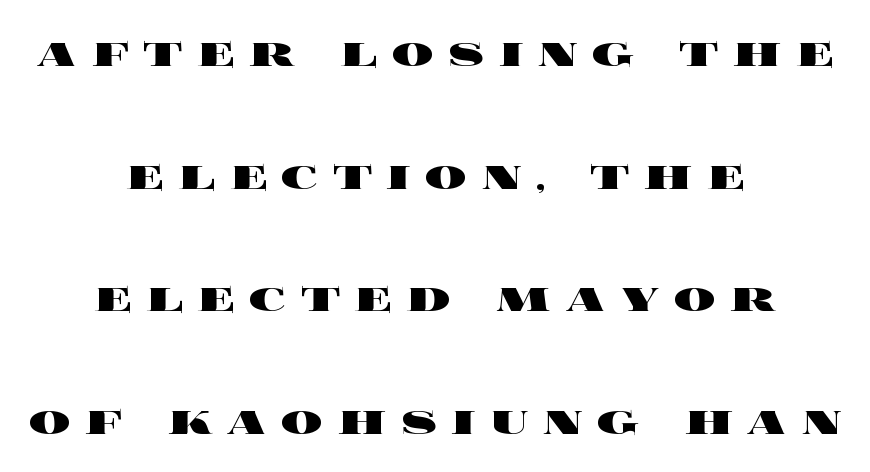
Q: Is the text bold? A: Yes.
Q: Is the text italic (slanted)? A: No, it is upright.
Q: Is the text underlined? A: No.
Q: How is the paragraph aligned? A: Centered.
Q: Is the spacing between letters normal or unusually wide? A: Unusually wide.
Q: Is the spacing between lines tight, normal or loose? A: Loose.
Q: Width (condensed, normal, or wide)? A: Wide.
Q: x-height? A: Large.
Q: Monospaced? A: No.
